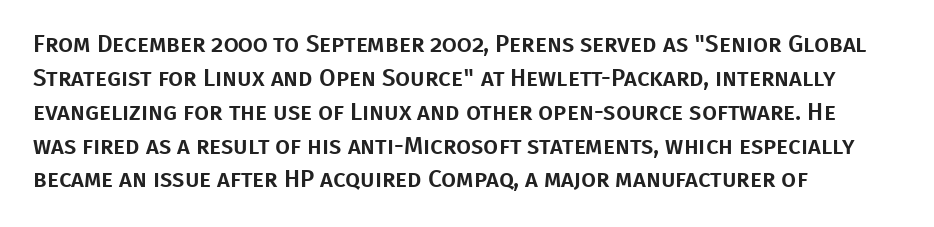
Q: Is the text italic (slanted)? A: No, it is upright.
Q: Is the text underlined? A: No.
Q: How is the paragraph aligned? A: Left-aligned.
Q: Is the spacing between letters normal or unusually wide? A: Normal.
Q: Is the spacing between lines tight, normal or loose? A: Normal.
